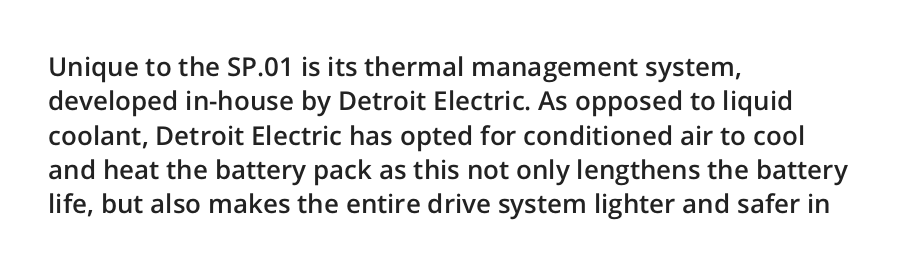
Where is the straight margin? On the left. Short note: letters normally spaced. Lines of text with bare space underneath. On the weight axis this lands at semibold, roughly 600. The passage shown stacks its lines at a standard gap.
